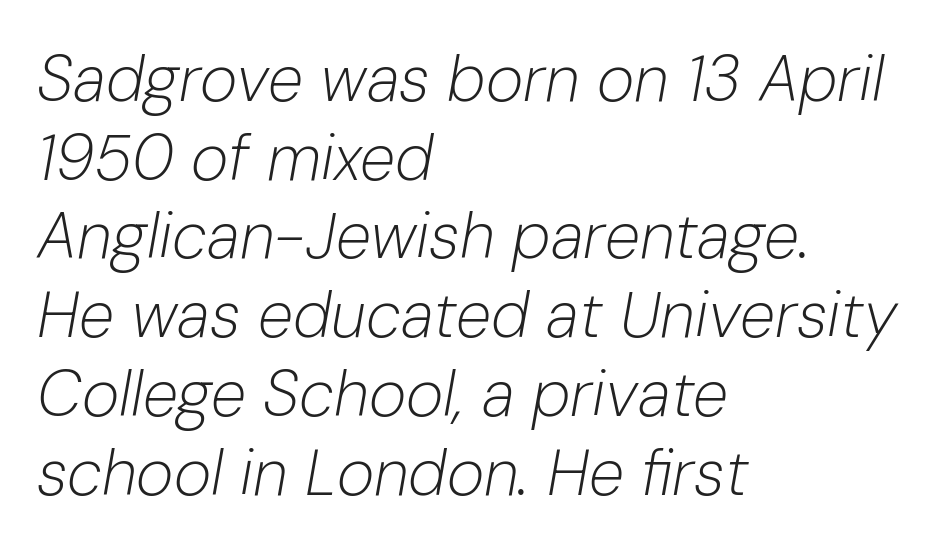
{"italic": "yes", "lean": "right", "slant_degrees": 10, "bold": "no", "weight": "light", "width": "normal", "stroke_contrast": "low", "x_height": "medium", "monospaced": "no", "underline": "no", "align": "left", "line_spacing_ratio": 1.23, "letter_spacing": "normal", "letter_spacing_em": 0.0, "glyph_px": 64}
